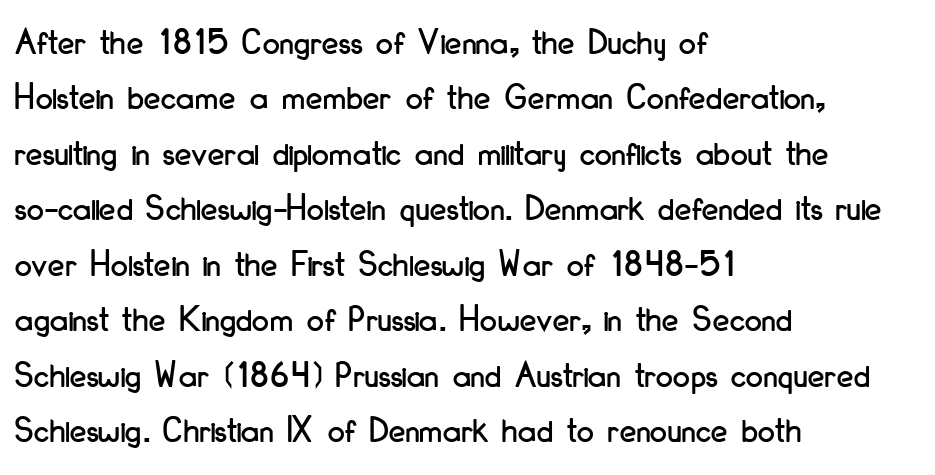
{"serif": "no", "italic": "no", "width": "condensed", "stroke_contrast": "low", "x_height": "small", "monospaced": "no", "underline": "no", "align": "left", "line_spacing": "normal", "line_spacing_ratio": 1.46, "letter_spacing": "normal", "letter_spacing_em": 0.0, "glyph_px": 38}
